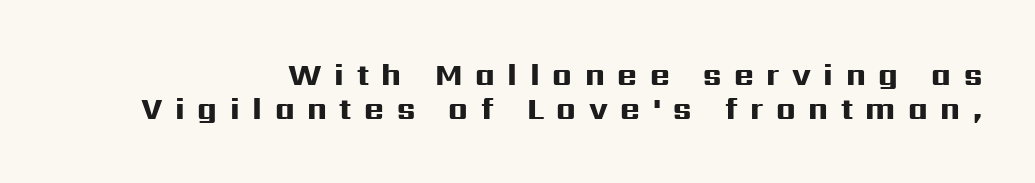
The baseline area is clear. These lines carry a lot of weight — the face is fully bold. Typographically, this falls in the sans-serif category. Letter spacing: wide. The specimen reads as upright at a glance.
